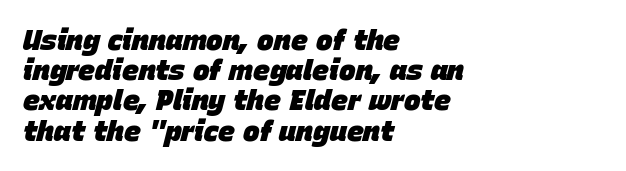
Q: Is the text bold? A: Yes.
Q: Is the text italic (slanted)? A: Yes, it leans right by about 15 degrees.
Q: Is the text underlined? A: No.
Q: How is the paragraph aligned? A: Left-aligned.
Q: Is the spacing between letters normal or unusually wide? A: Normal.
Q: Is the spacing between lines tight, normal or loose? A: Tight.
Q: Width (condensed, normal, or wide)? A: Normal.
Q: Stroke contrast? A: Low.
Q: x-height? A: Large.
Q: Monospaced? A: No.
